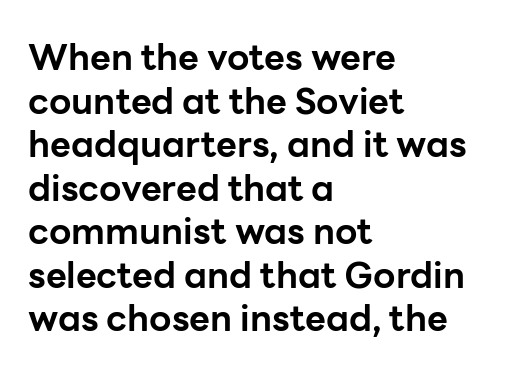
{"serif": "no", "italic": "no", "bold": "yes", "weight": "bold", "width": "normal", "stroke_contrast": "low", "x_height": "medium", "monospaced": "no", "underline": "no", "align": "left", "line_spacing_ratio": 1.21, "letter_spacing": "normal", "letter_spacing_em": 0.0, "glyph_px": 36}
